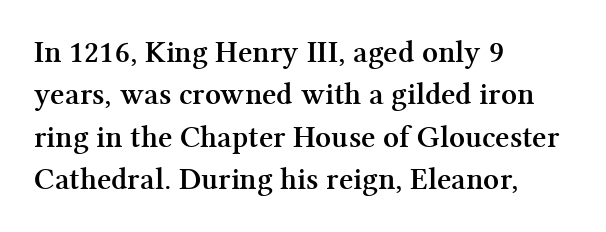
The image shows 31 px semibold serif type, upright; set left-aligned, normal line spacing (1.37x), normal letter spacing, not underlined; medium stroke contrast and a medium x-height.
